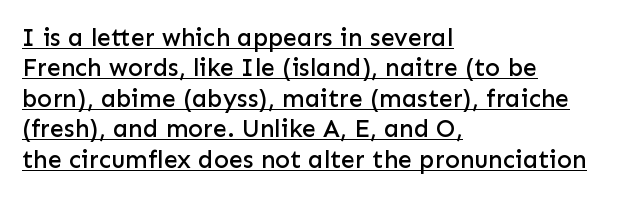
The image shows 25 px text type, upright; set left-aligned, line spacing 1.22x, normal letter spacing, underlined.
